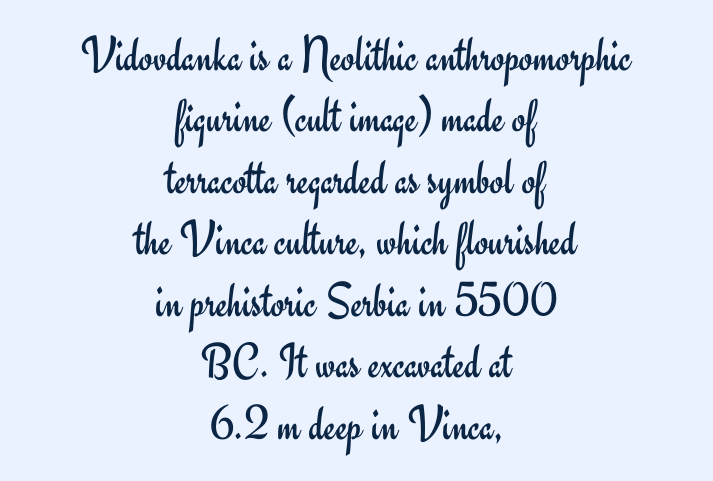
The image shows 50 px regular-weight sans-serif type; set centered, line spacing 1.23x, normal letter spacing, not underlined; low stroke contrast and a small x-height.
